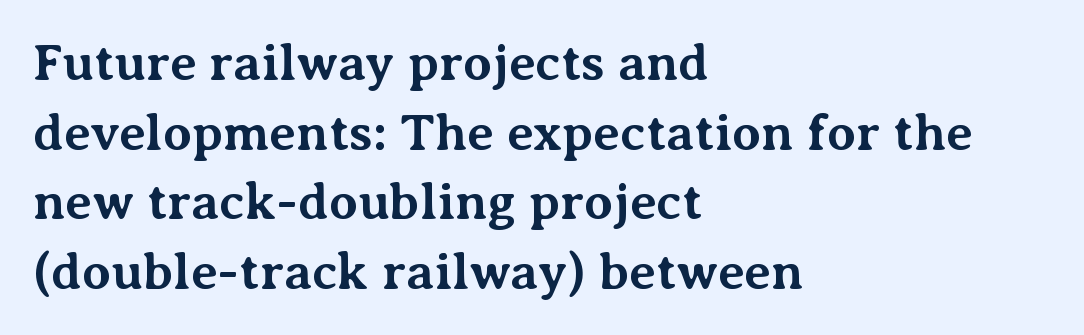
The lettering holds an erect, upright posture throughout. A full-strength bold gives these letters their thick strokes. A normal amount of white space separates one row of letters from the next. A bare baseline throughout the passage. Look at the bottom of the vertical strokes: they flare into serifs here. Looks like regular typesetting: each glyph gets only the width it needs.
